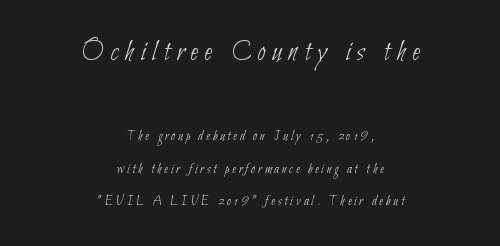
Heaviness? Minimal to ordinary, like unemphasized prose. The rendering positions every line midway between the sides. Words float on clear page, feet unadorned. Note: no serifs on the glyphs. You could not count columns in this text — the font is proportionally spaced. The upper block of text is set noticeably larger than the block beneath it.
